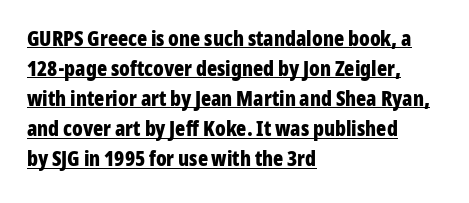
{"italic": "no", "bold": "yes", "underline": "yes", "align": "left", "line_spacing": "normal", "line_spacing_ratio": 1.43, "letter_spacing": "normal", "letter_spacing_em": 0.0, "glyph_px": 21}
